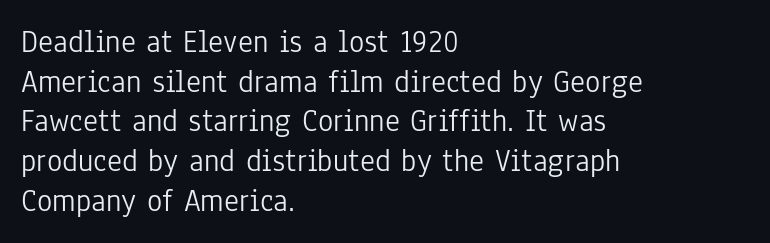
Q: Is the text bold? A: No.
Q: Is the text italic (slanted)? A: No, it is upright.
Q: Is the typeface a serif or a sans-serif typeface? A: Sans-serif.
Q: Is the text underlined? A: No.
Q: How is the paragraph aligned? A: Left-aligned.
Q: Is the spacing between letters normal or unusually wide? A: Normal.
Q: Width (condensed, normal, or wide)? A: Condensed.
Q: Stroke contrast? A: Low.
Q: x-height? A: Medium.
Q: Monospaced? A: No.
